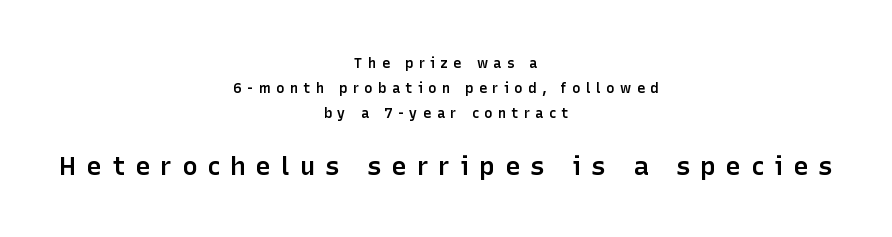
Type without underlining. Notice the strokes are somewhat thickened but not fully heavy: this is a semibold. This rendering uses center alignment, leaving both contours irregular but symmetric. A student would notice the bottom passage is typeset larger than what precedes it.
